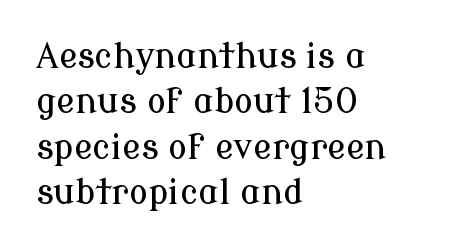
Bare-footed words on every line. Typographically, this falls in the serif category. Visually the block forms a straight wall on the left and a jagged coastline on the right. Do the characters align in a grid? No, the font is proportional. Normally led — the rows are evenly, conventionally spaced.
